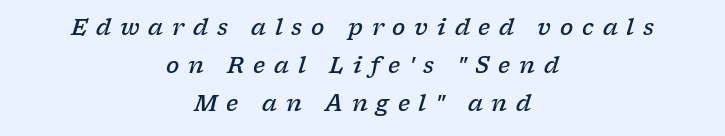
The image shows 22 px text type, italic (leaning right); set centered, line spacing 1.73x, unusually wide letter spacing (+0.4 em), not underlined.
